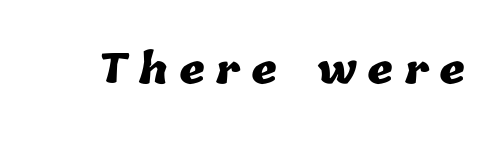
{"bold": "yes", "weight": "heavy", "width": "normal", "stroke_contrast": "low", "x_height": "medium", "monospaced": "no", "underline": "no", "letter_spacing": "wide", "letter_spacing_em": 0.27, "glyph_px": 40}
